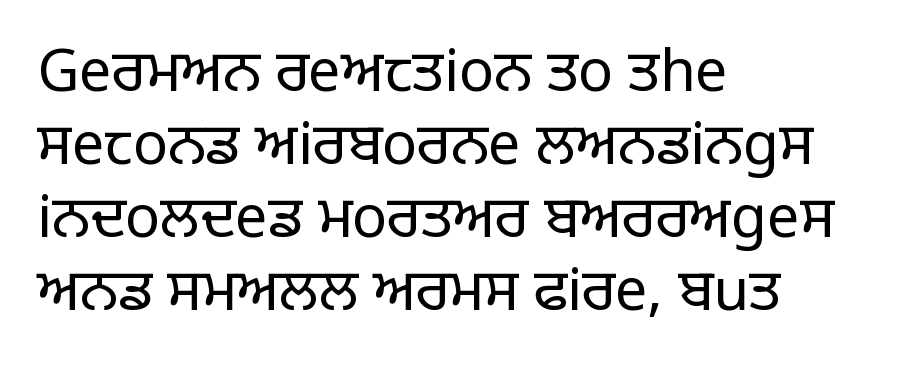
Q: Is the text bold? A: No.
Q: Is the text italic (slanted)? A: No, it is upright.
Q: Is the typeface a serif or a sans-serif typeface? A: Sans-serif.
Q: Is the text underlined? A: No.
Q: How is the paragraph aligned? A: Left-aligned.
Q: Is the spacing between letters normal or unusually wide? A: Normal.
Q: Is the spacing between lines tight, normal or loose? A: Normal.
Q: Width (condensed, normal, or wide)? A: Normal.
Q: Stroke contrast? A: Low.
Q: x-height? A: Large.
Q: Monospaced? A: No.
